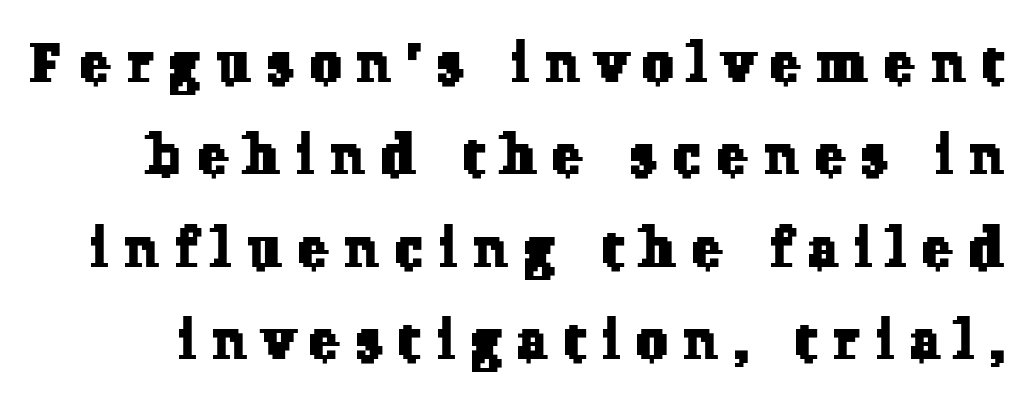
{"serif": "yes", "width": "normal", "stroke_contrast": "low", "x_height": "medium", "monospaced": "no", "underline": "no", "line_spacing": "normal", "line_spacing_ratio": 1.68, "letter_spacing": "wide", "letter_spacing_em": 0.31, "glyph_px": 55}
